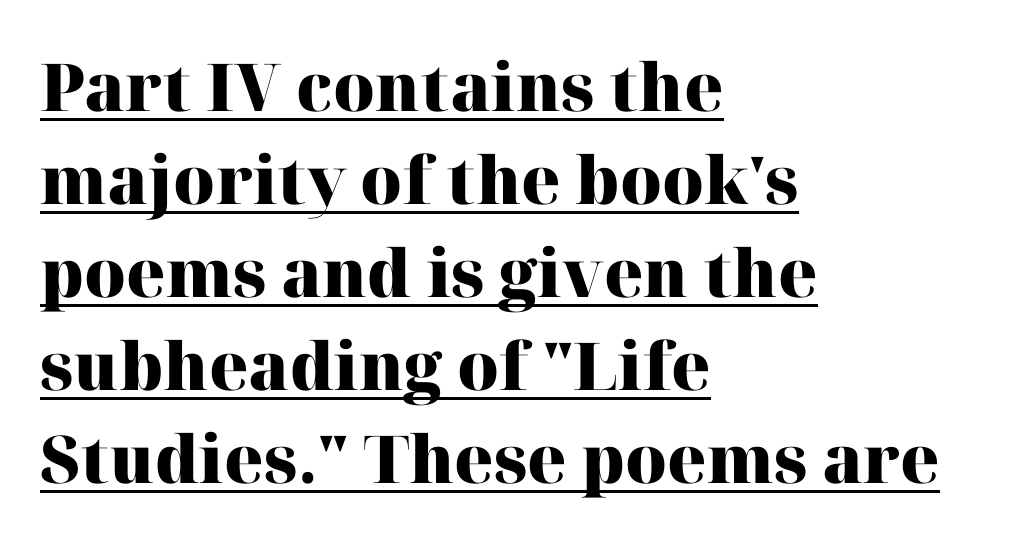
{"serif": "yes", "italic": "no", "bold": "yes", "weight": "heavy", "width": "normal", "stroke_contrast": "high", "x_height": "medium", "monospaced": "no", "underline": "yes", "align": "left", "line_spacing": "normal", "line_spacing_ratio": 1.41, "letter_spacing": "normal", "letter_spacing_em": 0.0, "glyph_px": 66}
